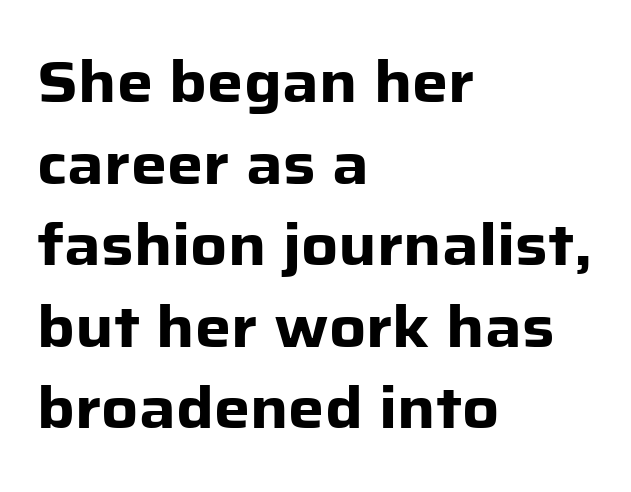
The space beneath each line is pristine and unruled. Summary of weight: heavy, a full bold. This is sans-serif lettering, the kind often seen on screens and signage. Varying glyph widths throughout — classic text-font behaviour.
